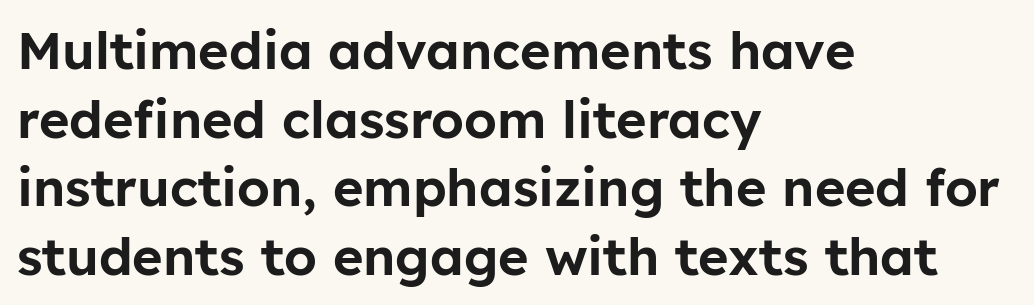
Honestly, there is no underline to notice here at all. Note: no serifs on the glyphs. Notice how the stems are strictly vertical — no italics here. Does the copy run flush right? No — it runs flush left.
